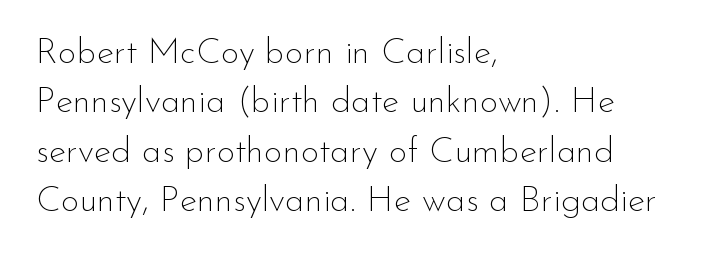
{"serif": "no", "italic": "no", "bold": "no", "weight": "thin", "width": "normal", "stroke_contrast": "low", "x_height": "small", "monospaced": "no", "underline": "no", "align": "left", "line_spacing": "normal", "line_spacing_ratio": 1.37, "letter_spacing": "normal", "letter_spacing_em": 0.0, "glyph_px": 36}
